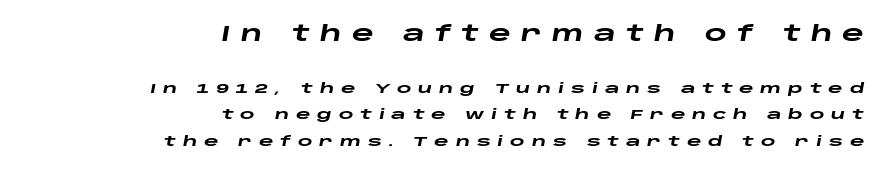
The image shows 21 px bold type, italic (leaning right); set right-aligned, loose line spacing (1.9x), unusually wide letter spacing (+0.49 em), not underlined; the first (top) block is 1.5x larger.
